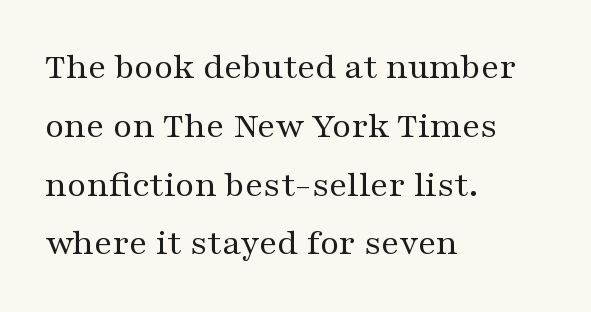
Q: Is the text bold? A: No.
Q: Is the text italic (slanted)? A: No, it is upright.
Q: Is the typeface a serif or a sans-serif typeface? A: Serif.
Q: Is the text underlined? A: No.
Q: How is the paragraph aligned? A: Left-aligned.
Q: Is the spacing between letters normal or unusually wide? A: Normal.
Q: Is the spacing between lines tight, normal or loose? A: Normal.
Q: Width (condensed, normal, or wide)? A: Wide.
Q: Stroke contrast? A: Medium.
Q: x-height? A: Medium.
Q: Monospaced? A: No.
